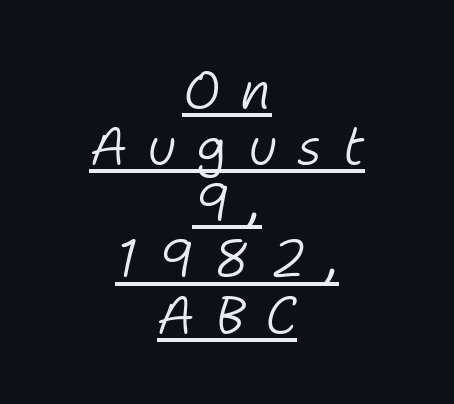
Q: Is the text bold? A: No.
Q: Is the text italic (slanted)? A: Yes, it leans right by about 11 degrees.
Q: Is the text underlined? A: Yes.
Q: How is the paragraph aligned? A: Centered.
Q: Is the spacing between letters normal or unusually wide? A: Unusually wide.
Q: Is the spacing between lines tight, normal or loose? A: Tight.
Q: Width (condensed, normal, or wide)? A: Normal.
Q: Stroke contrast? A: Low.
Q: x-height? A: Medium.
Q: Monospaced? A: No.
